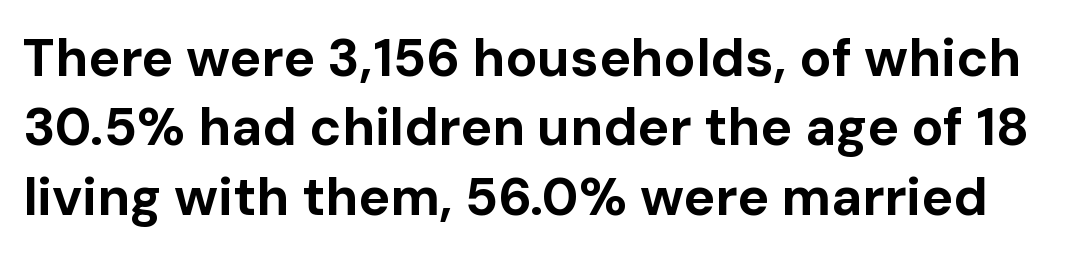
The image shows 53 px bold sans-serif type, upright; set normal line spacing (1.31x), normal letter spacing, not underlined; low stroke contrast and a medium x-height.
